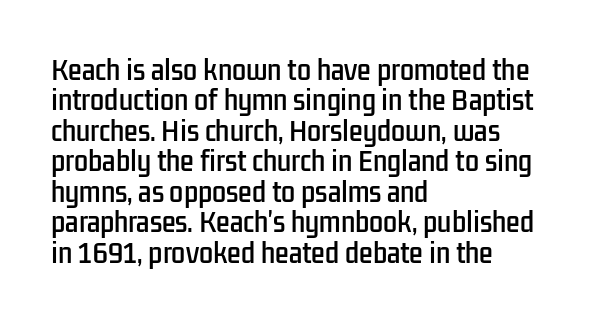
The image shows 25 px text type, upright; set left-aligned, line spacing 1.22x, normal letter spacing, not underlined.
